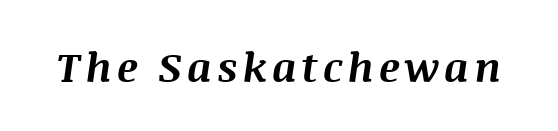
The image shows 41 px bold type, italic (leaning right); set not underlined; medium stroke contrast and a large x-height.
